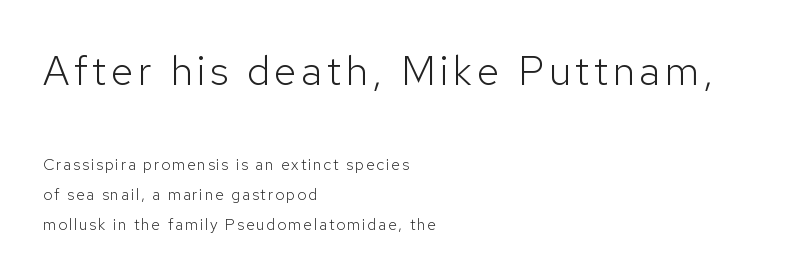
A typesetter would mark this as roman, not italic. The typesetter chose a ragged-right arrangement here. Weight: not bold — regular or lighter. Nope, no serifs anywhere on these letters. The block sitting higher on the canvas is the one with enlarged characters.
